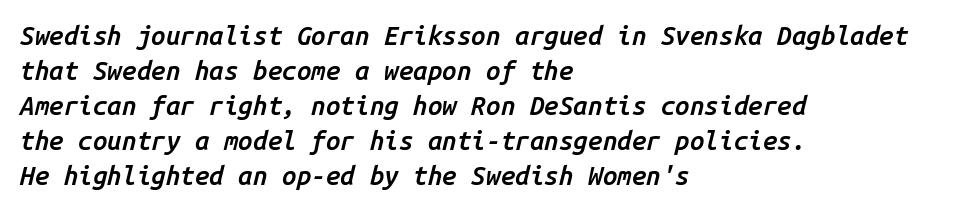
The image shows 26 px text type, italic (leaning right); set left-aligned, normal line spacing (1.35x), normal letter spacing, not underlined.
